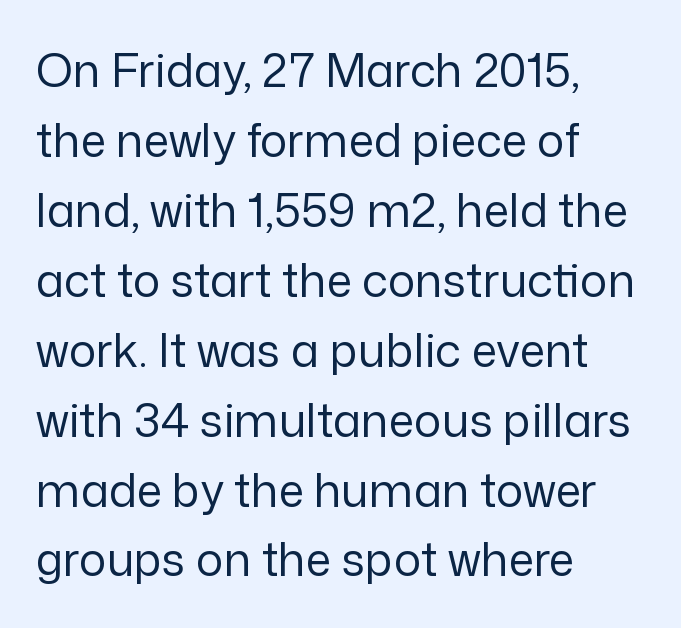
{"serif": "no", "italic": "no", "bold": "no", "weight": "regular", "width": "normal", "stroke_contrast": "low", "x_height": "medium", "monospaced": "no", "underline": "no", "align": "left", "line_spacing": "normal", "line_spacing_ratio": 1.52, "letter_spacing": "normal", "letter_spacing_em": 0.0, "glyph_px": 46}
